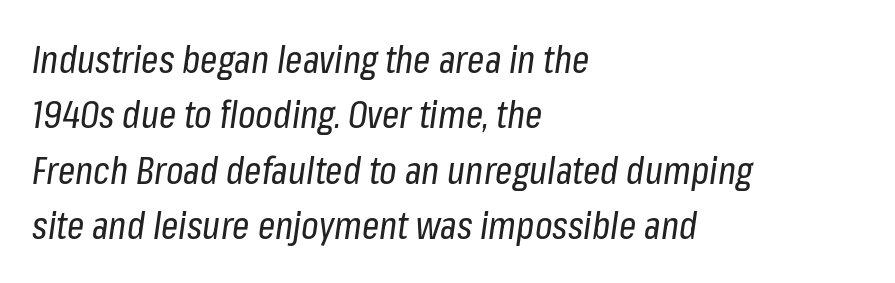
Q: Is the text bold? A: No.
Q: Is the text italic (slanted)? A: Yes, it leans right by about 8 degrees.
Q: Is the text underlined? A: No.
Q: How is the paragraph aligned? A: Left-aligned.
Q: Is the spacing between letters normal or unusually wide? A: Normal.
Q: Is the spacing between lines tight, normal or loose? A: Normal.
Q: Width (condensed, normal, or wide)? A: Condensed.
Q: Stroke contrast? A: Low.
Q: x-height? A: Medium.
Q: Monospaced? A: No.
